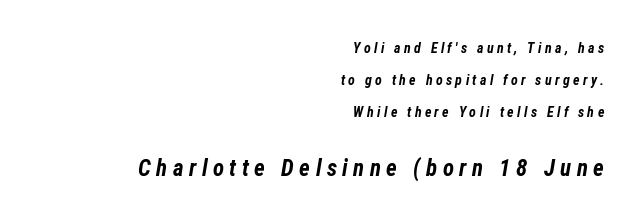
Q: Is the text bold? A: Yes.
Q: Is the text italic (slanted)? A: Yes, it leans right by about 12 degrees.
Q: Is the text underlined? A: No.
Q: How is the paragraph aligned? A: Right-aligned.
Q: Is the spacing between letters normal or unusually wide? A: Unusually wide.
Q: Is the spacing between lines tight, normal or loose? A: Loose.
Q: Which block of text is set in a larger size, the first (top) or the second (bottom)? A: The second (bottom) one.
